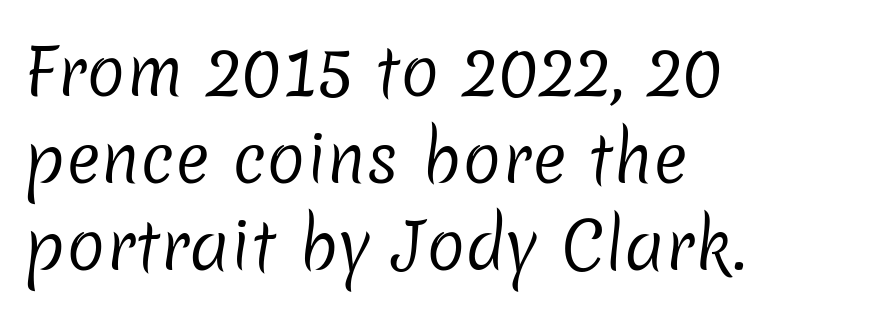
{"serif": "no", "bold": "no", "weight": "regular", "width": "normal", "stroke_contrast": "low", "x_height": "medium", "monospaced": "no", "underline": "no", "align": "left", "line_spacing": "normal", "line_spacing_ratio": 1.34, "letter_spacing": "normal", "letter_spacing_em": 0.0, "glyph_px": 65}
